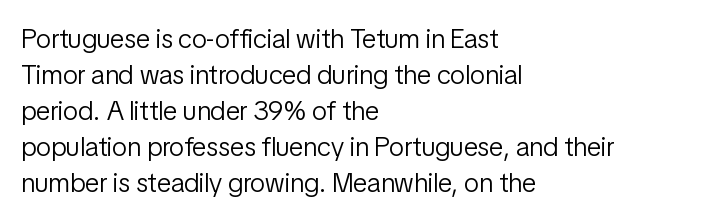
The image shows 27 px text type, upright; set left-aligned, normal line spacing (1.33x), normal letter spacing, not underlined.
